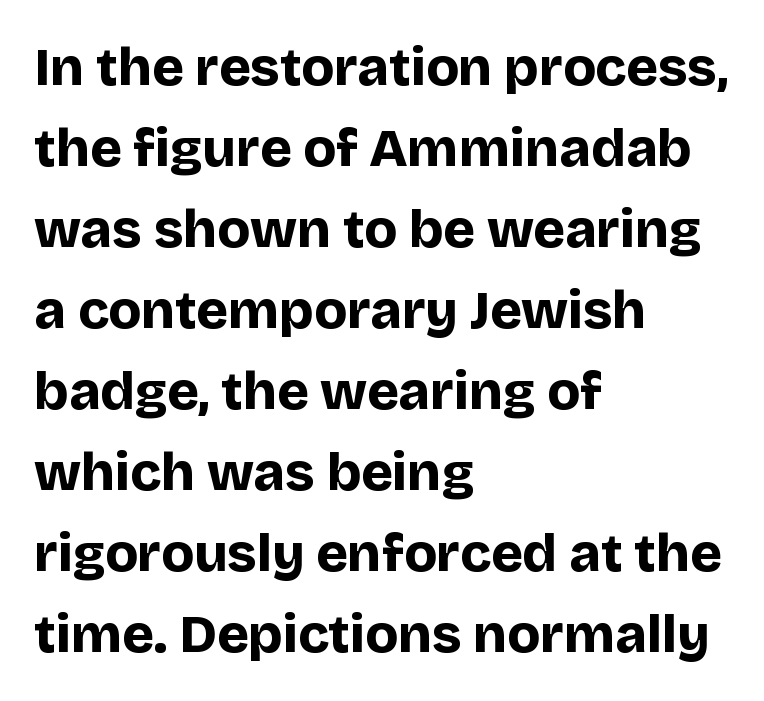
Tracking value appears to be zero — textbook default spacing. The ragged edge is on the right, which tells us the setting is flush left. This rendering employs a face without finishing strokes, i.e., a sans-serif. If you measured baseline to baseline, you'd find a middling distance. Look at the stroke-to-counter ratio: heavy, a bold. Tall strokes in this sample are plumb rather than angled.
